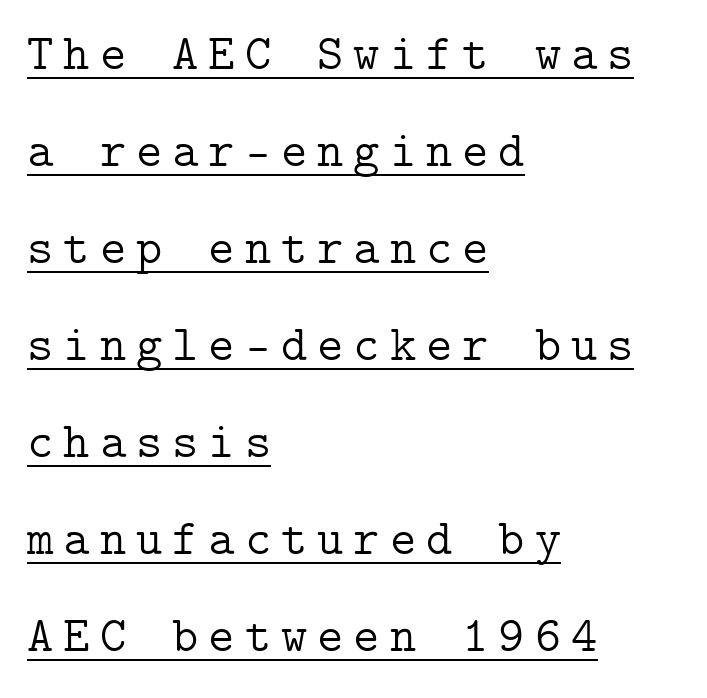
Stroke terminals: seriffed. Posture: vertical. The gaps between neighbouring characters are conspicuously large. Short and long lines alike share a common starting point at left. Honestly, the underline is the first thing you notice here. Counters stay open thanks to moderate or lighter strokes.
